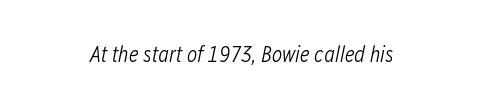
Compared with typical body copy, the letter spacing here is the same. Style check: oblique. Stems here are at most as thick as an everyday book face. Bare-footed words on every line.
